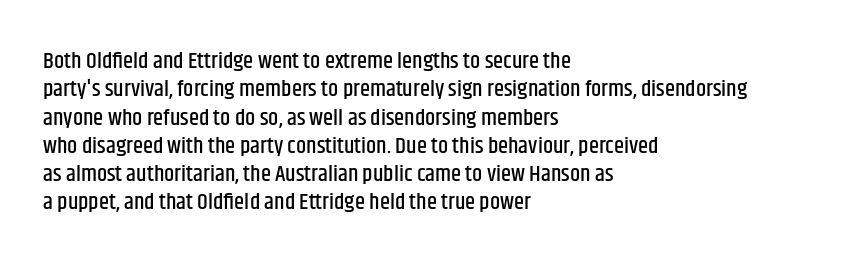
One-word summary of the alignment: left. These lines keep a tight, regular rhythm from letter to letter. Letters rest on an invisible, unmarked baseline. In terms of posture, this sample is upright.
